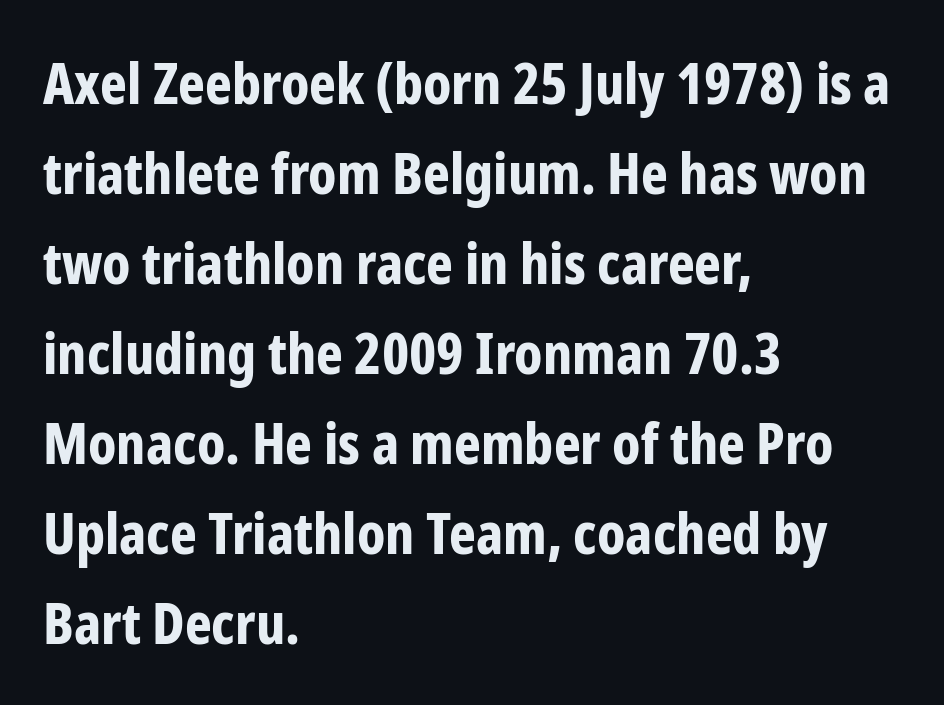
Q: Is the text bold? A: Yes.
Q: Is the text italic (slanted)? A: No, it is upright.
Q: Is the typeface a serif or a sans-serif typeface? A: Sans-serif.
Q: Is the text underlined? A: No.
Q: How is the paragraph aligned? A: Left-aligned.
Q: Is the spacing between letters normal or unusually wide? A: Normal.
Q: Is the spacing between lines tight, normal or loose? A: Normal.
Q: Width (condensed, normal, or wide)? A: Condensed.
Q: Stroke contrast? A: Low.
Q: x-height? A: Medium.
Q: Monospaced? A: No.
